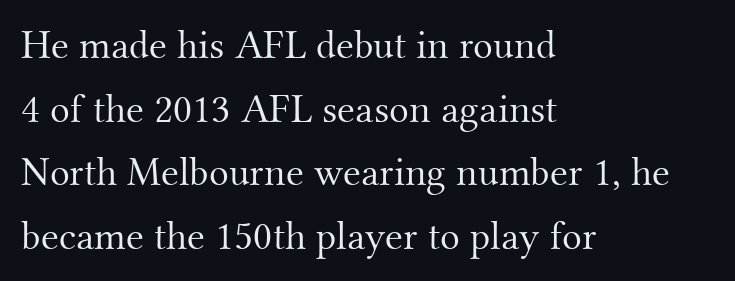
No extra tracking has been applied to these lines. Does the lettering tilt? It doesn't — this is upright. No heavy texture on the line: the type isn't bold. Here the designer chose a conventional face with non-uniform glyph widths.
